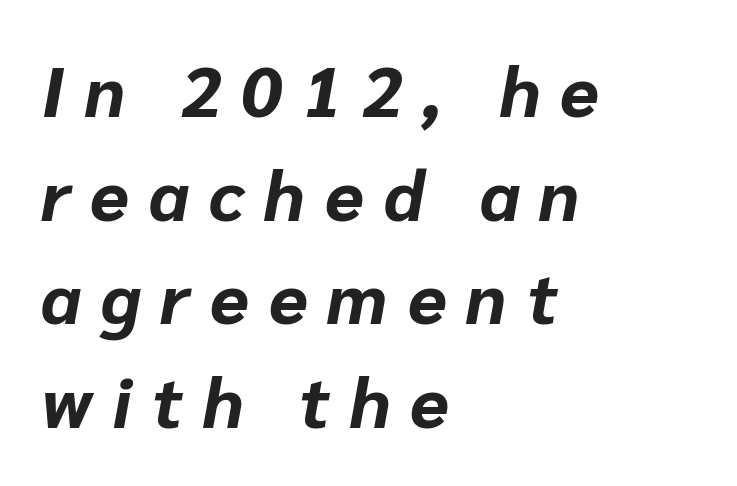
Q: Is the text bold? A: Yes.
Q: Is the text italic (slanted)? A: Yes, it leans right by about 10 degrees.
Q: Is the text underlined? A: No.
Q: How is the paragraph aligned? A: Left-aligned.
Q: Is the spacing between letters normal or unusually wide? A: Unusually wide.
Q: Is the spacing between lines tight, normal or loose? A: Normal.
Q: Width (condensed, normal, or wide)? A: Normal.
Q: Stroke contrast? A: Low.
Q: x-height? A: Medium.
Q: Monospaced? A: No.
